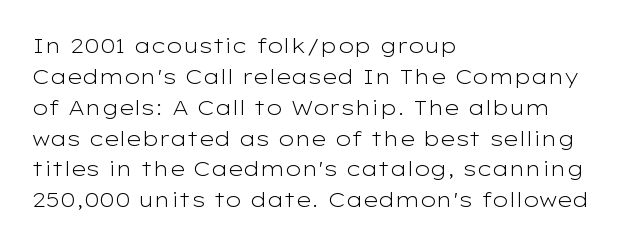
The image shows 21 px text type, upright; set left-aligned, normal line spacing (1.47x), normal letter spacing, not underlined.
